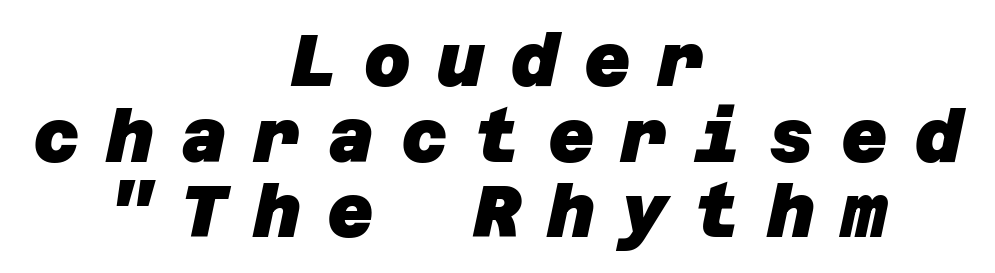
The image shows 72 px heavy sans-serif type; set centered, tight line spacing (1.05x), unusually wide letter spacing (+0.37 em), not underlined; low stroke contrast and a large x-height.
